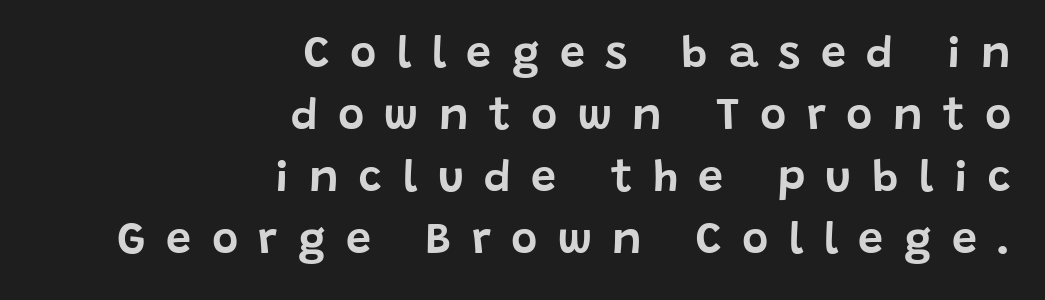
The image shows 45 px sans-serif type, upright; set right-aligned, normal line spacing (1.38x), unusually wide letter spacing (+0.45 em), not underlined; low stroke contrast and a large x-height.
